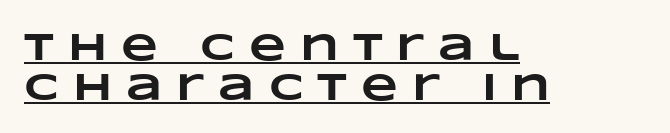
All the whitespace from short lines collects on the right. Has an underline been added? It has. On the weight axis this lands at bold, roughly 700. This rendering widens character spacing well past its baseline value.
